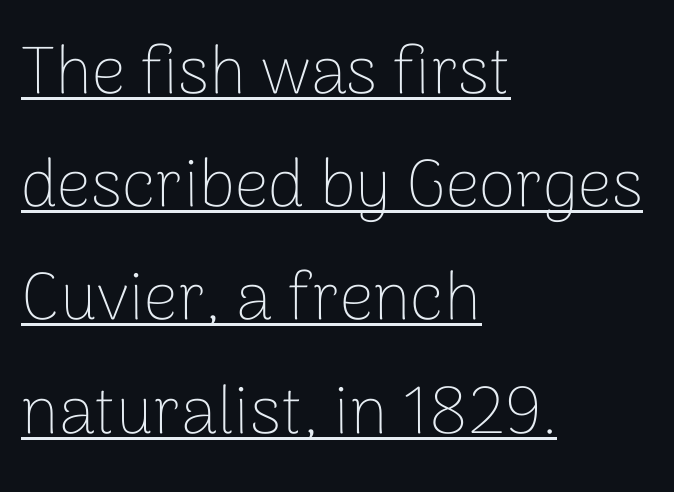
{"serif": "no", "italic": "no", "bold": "no", "weight": "thin", "width": "normal", "stroke_contrast": "low", "x_height": "medium", "monospaced": "no", "underline": "yes", "align": "left", "line_spacing": "normal", "line_spacing_ratio": 1.69, "letter_spacing": "normal", "letter_spacing_em": 0.0, "glyph_px": 67}
